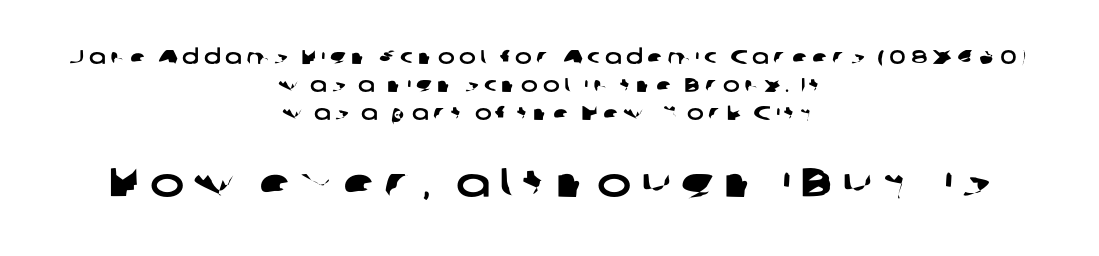
Spacing verdict: proportional, widths tailored to each character. Letter spacing: wide. Underline: absent. Compare the two chunks: the lower has the greater cap height. This block has exactly the height ordinary leading produces.
